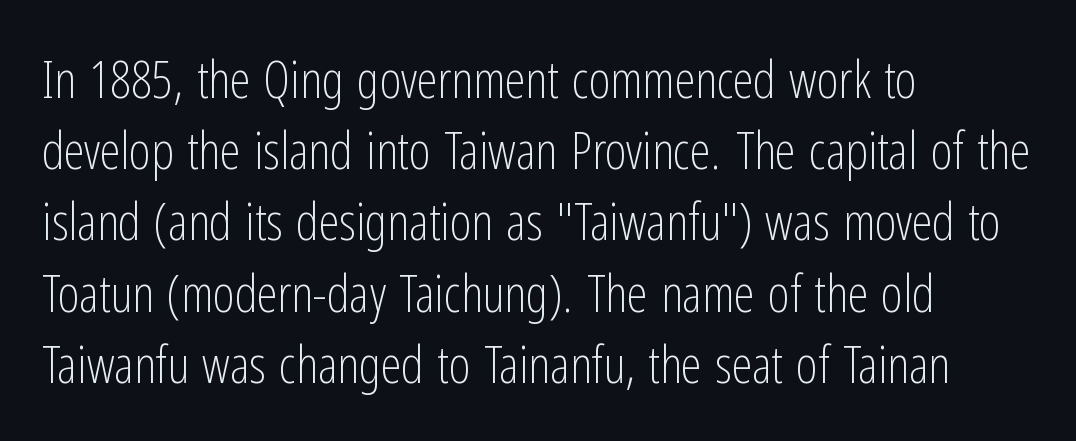
The image shows 52 px light, condensed sans-serif type, upright; set left-aligned, normal line spacing (1.37x), normal letter spacing, not underlined; low stroke contrast and a medium x-height.
